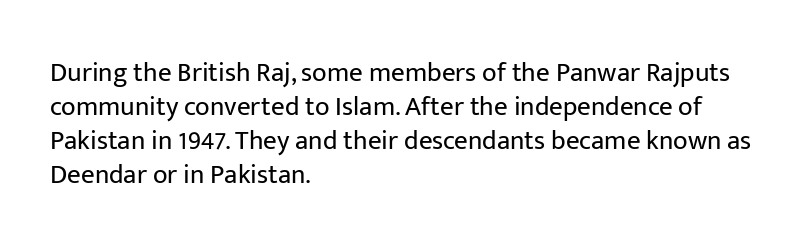
The image shows 27 px text type, upright; set left-aligned, normal line spacing (1.26x), normal letter spacing, not underlined.
